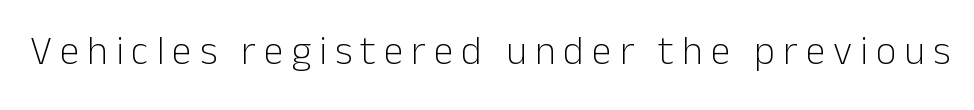
{"serif": "no", "italic": "no", "bold": "no", "weight": "light", "width": "normal", "stroke_contrast": "low", "x_height": "medium", "monospaced": "no", "underline": "no", "letter_spacing": "wide", "letter_spacing_em": 0.2, "glyph_px": 40}
